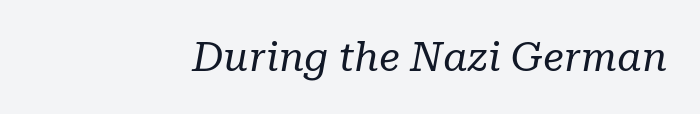
The image shows 41 px regular-weight serif type, italic (leaning right); set right-aligned, normal letter spacing, not underlined; low stroke contrast and a medium x-height.
